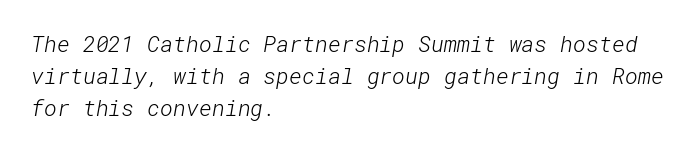
Q: Is the text bold? A: No.
Q: Is the text underlined? A: No.
Q: How is the paragraph aligned? A: Left-aligned.
Q: Is the spacing between letters normal or unusually wide? A: Normal.
Q: Is the spacing between lines tight, normal or loose? A: Normal.
